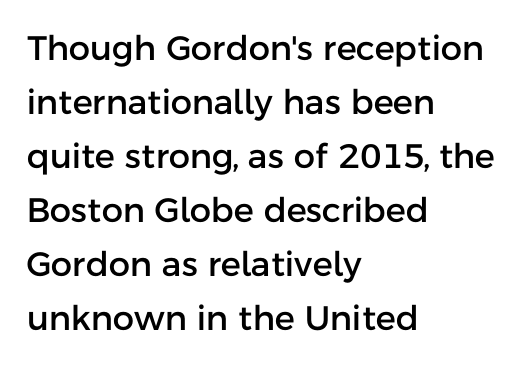
{"serif": "no", "italic": "no", "width": "normal", "stroke_contrast": "low", "x_height": "medium", "monospaced": "no", "underline": "no", "align": "left", "line_spacing": "normal", "line_spacing_ratio": 1.59, "letter_spacing": "normal", "letter_spacing_em": 0.0, "glyph_px": 34}
